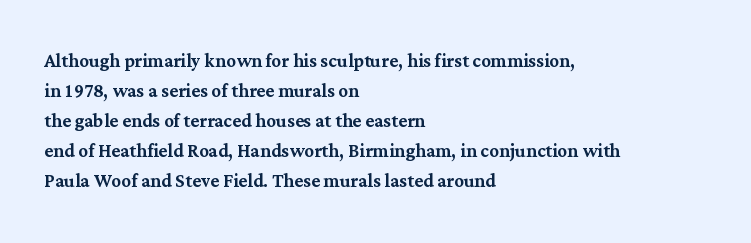
{"italic": "no", "underline": "no", "align": "left", "line_spacing": "normal", "line_spacing_ratio": 1.25, "letter_spacing": "normal", "letter_spacing_em": 0.0, "glyph_px": 24}
